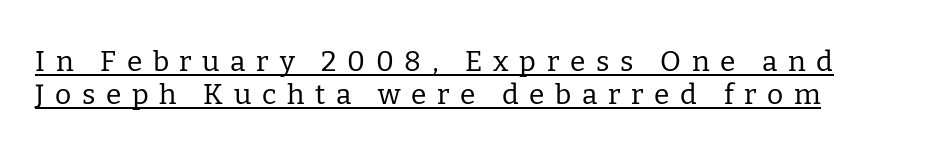
The image shows 28 px regular-weight serif type, upright; set line spacing 1.18x, unusually wide letter spacing (+0.38 em), underlined; low stroke contrast and a medium x-height.
